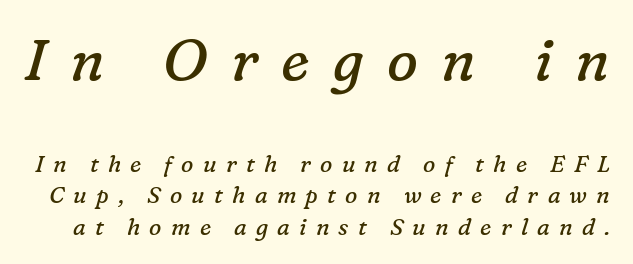
{"serif": "yes", "italic": "yes", "lean": "right", "slant_degrees": 16, "bold": "no", "weight": "regular", "width": "normal", "stroke_contrast": "low", "x_height": "medium", "monospaced": "no", "underline": "no", "line_spacing": "normal", "line_spacing_ratio": 1.37, "letter_spacing": "wide", "letter_spacing_em": 0.4, "larger_block": "first", "size_ratio": 2.52, "glyph_px": 58}
